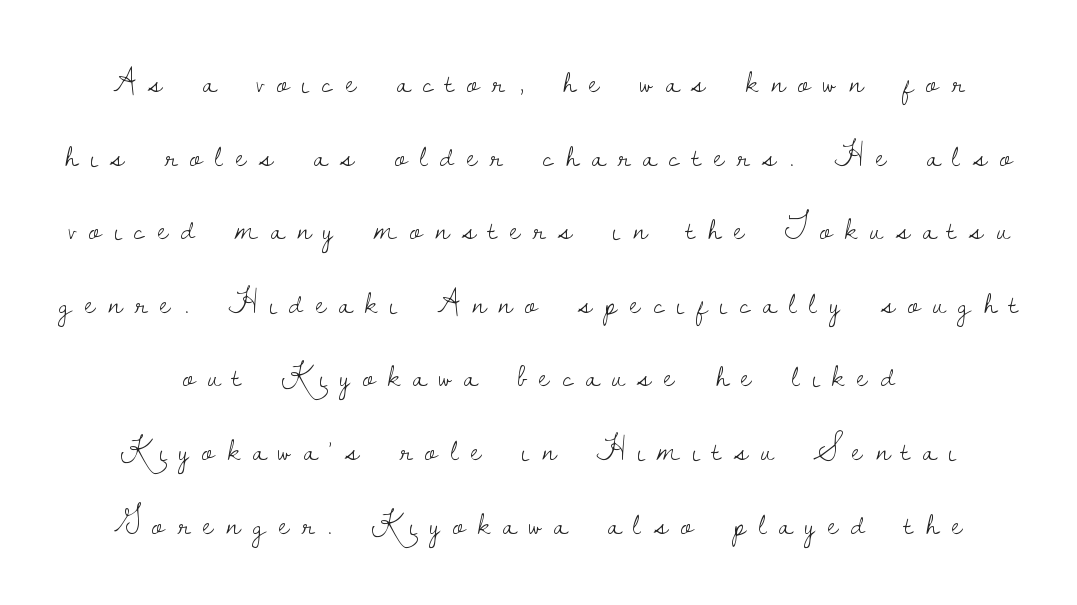
Q: Is the text bold? A: No.
Q: Is the text italic (slanted)? A: Yes.
Q: Is the typeface a serif or a sans-serif typeface? A: Serif.
Q: Is the text underlined? A: No.
Q: How is the paragraph aligned? A: Centered.
Q: Is the spacing between letters normal or unusually wide? A: Unusually wide.
Q: Is the spacing between lines tight, normal or loose? A: Loose.
Q: Width (condensed, normal, or wide)? A: Normal.
Q: Stroke contrast? A: Low.
Q: x-height? A: Small.
Q: Monospaced? A: No.
